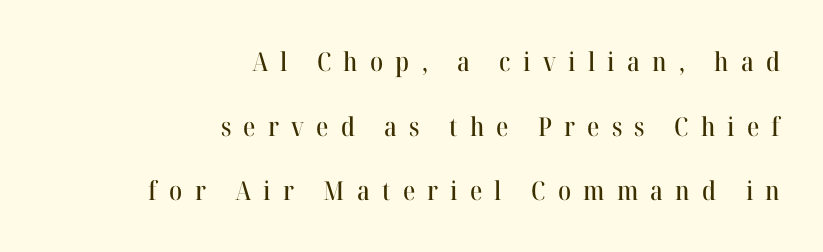
A bare baseline throughout the passage. A roman cut, with each character standing at attention. Honestly, the rows look like they've been pulled way apart. Alignment: flush right. Letter spacing: wide.
